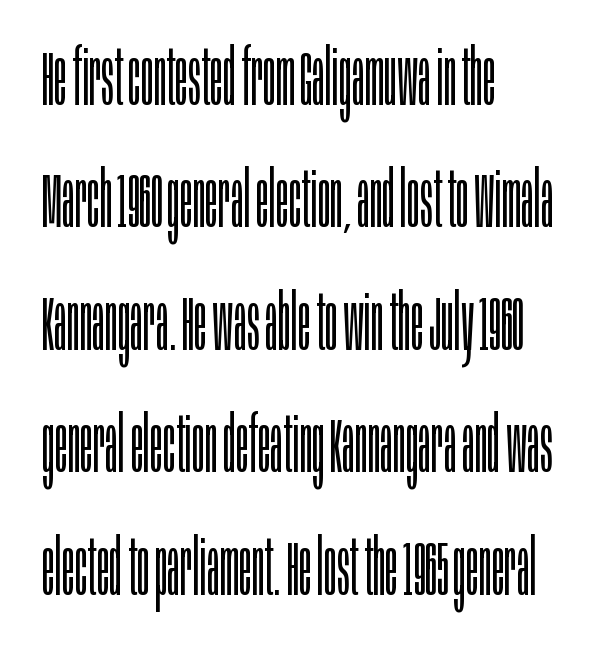
A sans-serif font was chosen for this passage. Only glyphs here, with clear space below each row. Quick note: interline space is typical. Does the copy run flush right? No — it runs flush left. Heaviness? Minimal to ordinary, like unemphasized prose.
